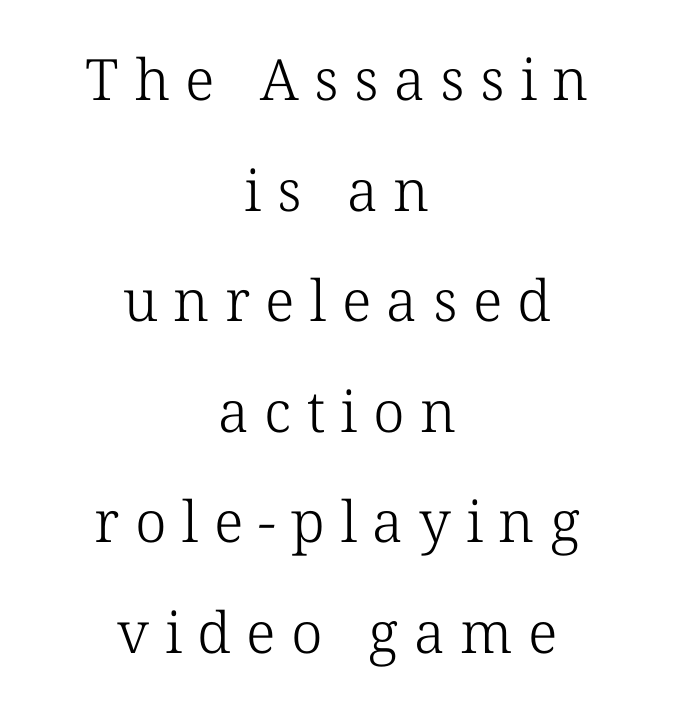
Q: Is the text bold? A: No.
Q: Is the typeface a serif or a sans-serif typeface? A: Serif.
Q: Is the text underlined? A: No.
Q: How is the paragraph aligned? A: Centered.
Q: Is the spacing between letters normal or unusually wide? A: Unusually wide.
Q: Is the spacing between lines tight, normal or loose? A: Loose.
Q: Width (condensed, normal, or wide)? A: Normal.
Q: Stroke contrast? A: Low.
Q: x-height? A: Medium.
Q: Monospaced? A: No.
